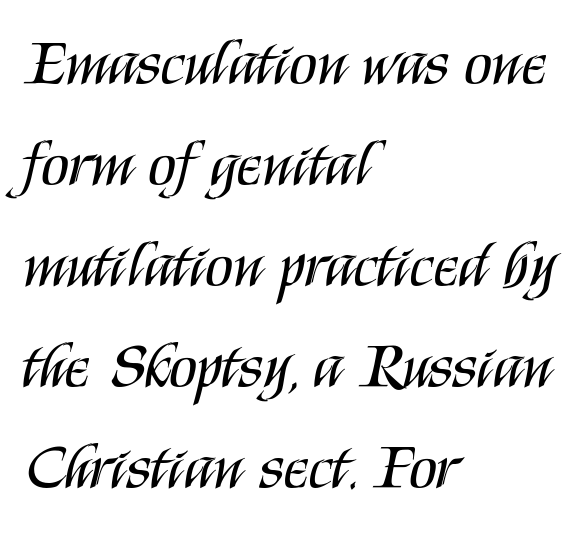
The image shows 64 px regular-weight, condensed sans-serif type; set left-aligned, normal line spacing (1.58x), normal letter spacing, not underlined; medium stroke contrast and a large x-height.
